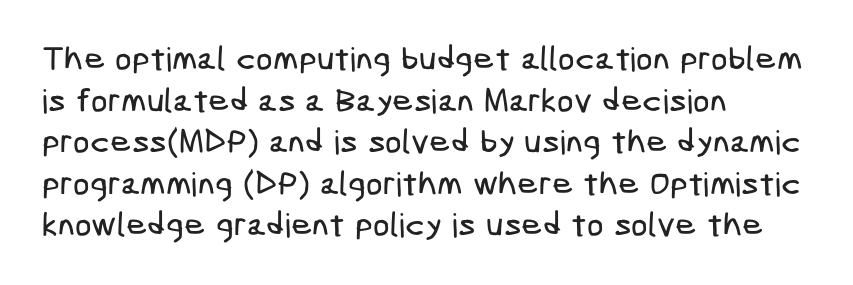
Q: Is the typeface a serif or a sans-serif typeface? A: Sans-serif.
Q: Is the text underlined? A: No.
Q: How is the paragraph aligned? A: Left-aligned.
Q: Is the spacing between letters normal or unusually wide? A: Normal.
Q: Is the spacing between lines tight, normal or loose? A: Normal.
Q: Width (condensed, normal, or wide)? A: Condensed.
Q: Stroke contrast? A: Low.
Q: x-height? A: Medium.
